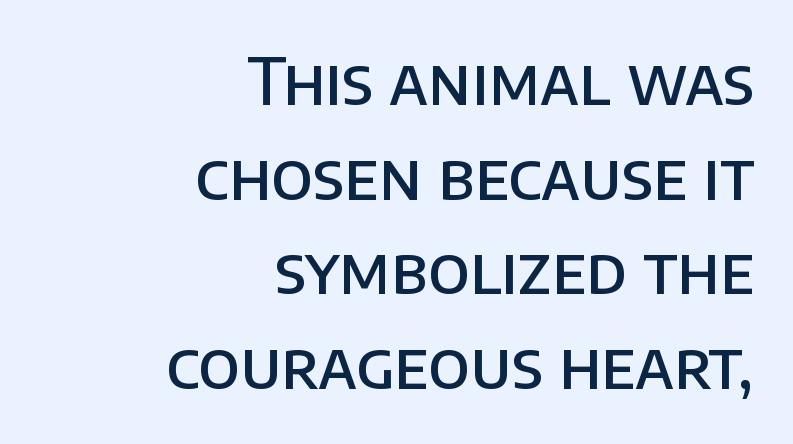
The image shows 64 px semibold sans-serif type, upright; set right-aligned, normal line spacing (1.48x), normal letter spacing, not underlined; low stroke contrast and a large x-height.
